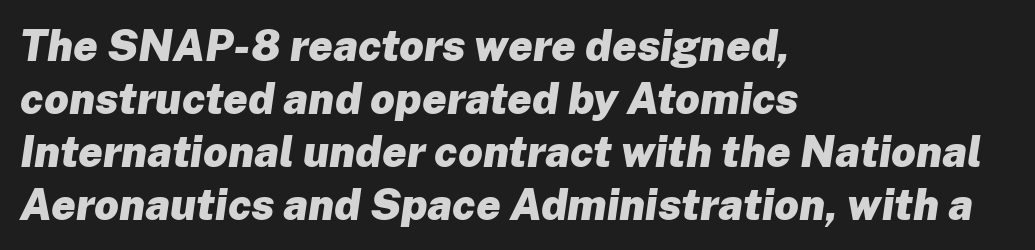
{"italic": "yes", "lean": "right", "slant_degrees": 8, "bold": "yes", "weight": "heavy", "width": "normal", "stroke_contrast": "low", "x_height": "medium", "monospaced": "no", "underline": "no", "align": "left", "line_spacing_ratio": 1.23, "letter_spacing": "normal", "letter_spacing_em": 0.0, "glyph_px": 43}
